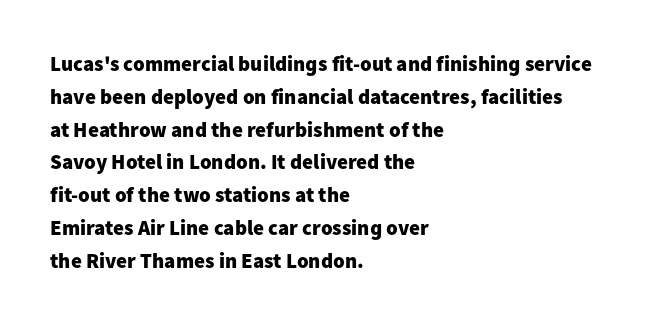
The image shows 21 px bold type, upright; set left-aligned, normal line spacing (1.56x), normal letter spacing, not underlined.
